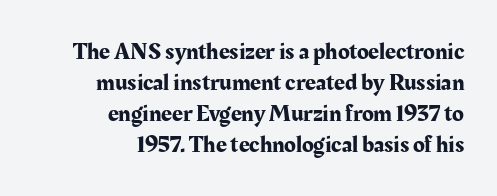
The image shows 24 px text type, upright; set right-aligned, normal line spacing (1.29x), normal letter spacing, not underlined.
